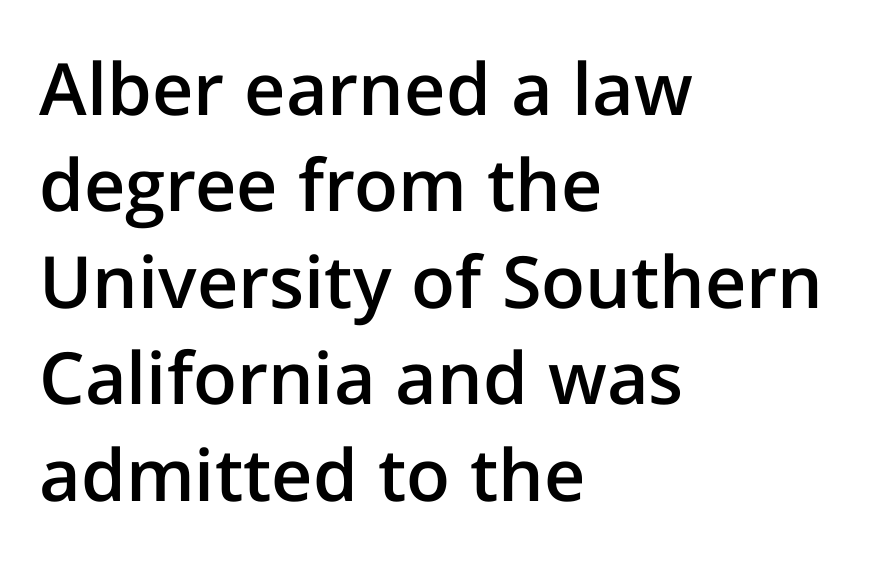
{"serif": "no", "italic": "no", "bold": "semi", "weight": "semibold", "width": "normal", "stroke_contrast": "low", "x_height": "medium", "monospaced": "no", "underline": "no", "align": "left", "line_spacing": "normal", "line_spacing_ratio": 1.34, "letter_spacing": "normal", "letter_spacing_em": 0.0, "glyph_px": 72}
